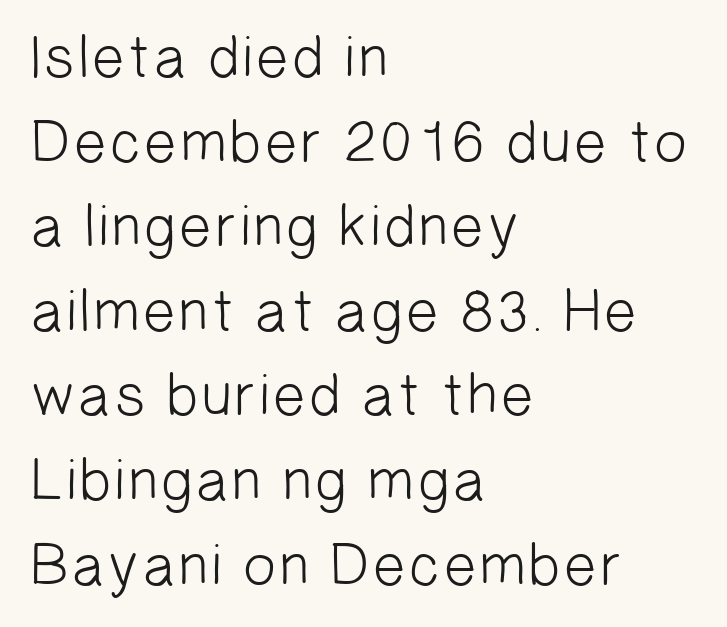
{"serif": "no", "bold": "no", "weight": "light", "width": "normal", "stroke_contrast": "low", "x_height": "medium", "monospaced": "no", "underline": "no", "align": "left", "line_spacing": "normal", "line_spacing_ratio": 1.41, "letter_spacing": "normal", "letter_spacing_em": 0.0, "glyph_px": 60}
